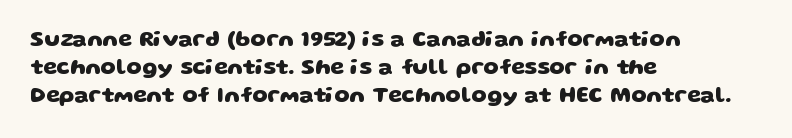
This rendering uses left alignment, leaving the right contour irregular. The gaps between neighbouring characters are ordinary and unremarkable. The leading is moderate, giving the passage an even texture. Compared with an ordinary text face, these strokes are far heavier — a full bold. This rendering features lettering with no underline.
